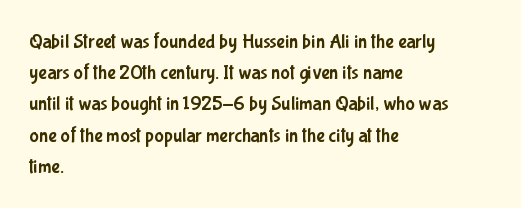
{"italic": "no", "underline": "no", "align": "left", "line_spacing": "normal", "line_spacing_ratio": 1.56, "letter_spacing": "normal", "letter_spacing_em": 0.0, "glyph_px": 20}
